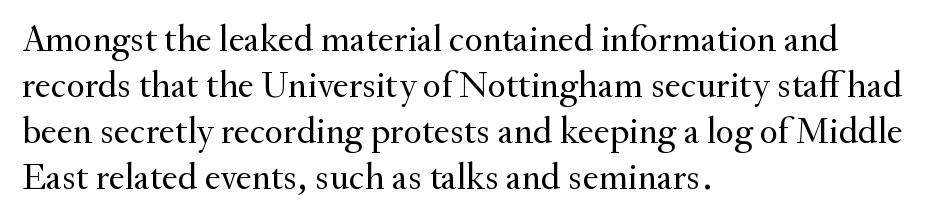
{"serif": "yes", "italic": "no", "bold": "no", "weight": "regular", "width": "normal", "stroke_contrast": "medium", "x_height": "small", "monospaced": "no", "underline": "no", "align": "left", "line_spacing_ratio": 1.21, "letter_spacing": "normal", "letter_spacing_em": 0.0, "glyph_px": 38}
